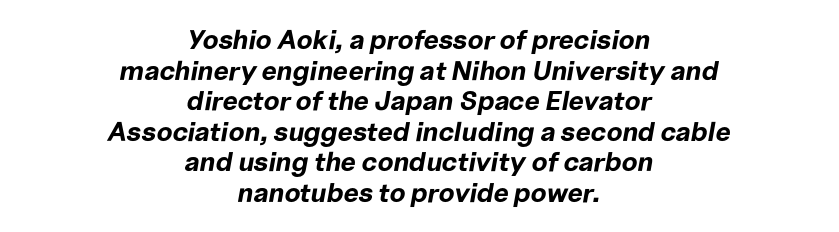
Q: Is the text bold? A: Yes.
Q: Is the text italic (slanted)? A: Yes, it leans right by about 10 degrees.
Q: Is the text underlined? A: No.
Q: How is the paragraph aligned? A: Centered.
Q: Is the spacing between letters normal or unusually wide? A: Normal.
Q: Is the spacing between lines tight, normal or loose? A: Tight.
